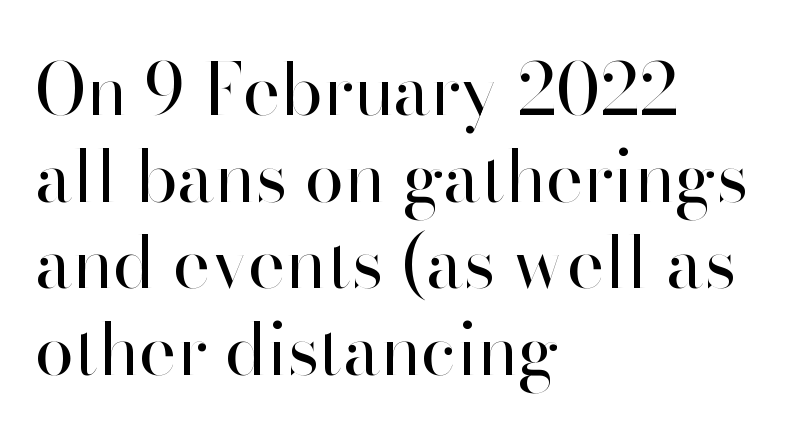
Q: Is the text bold? A: No.
Q: Is the text italic (slanted)? A: No, it is upright.
Q: Is the typeface a serif or a sans-serif typeface? A: Sans-serif.
Q: Is the text underlined? A: No.
Q: How is the paragraph aligned? A: Left-aligned.
Q: Is the spacing between letters normal or unusually wide? A: Normal.
Q: Width (condensed, normal, or wide)? A: Normal.
Q: Stroke contrast? A: High.
Q: x-height? A: Small.
Q: Monospaced? A: No.
